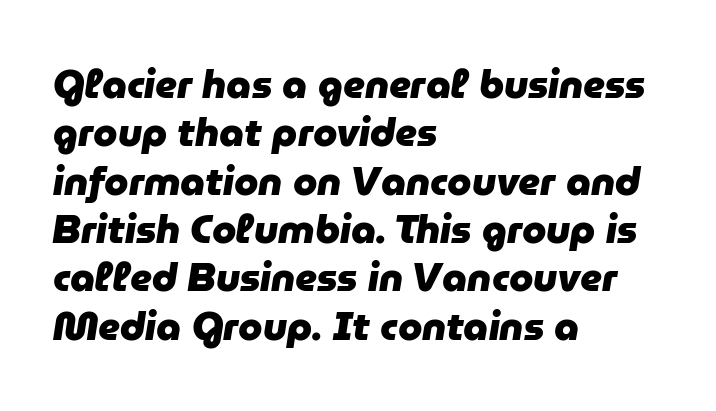
{"italic": "yes", "lean": "right", "slant_degrees": 9, "bold": "yes", "weight": "heavy", "width": "normal", "stroke_contrast": "low", "x_height": "medium", "monospaced": "no", "underline": "no", "align": "left", "line_spacing_ratio": 1.24, "letter_spacing": "normal", "letter_spacing_em": 0.0, "glyph_px": 39}
